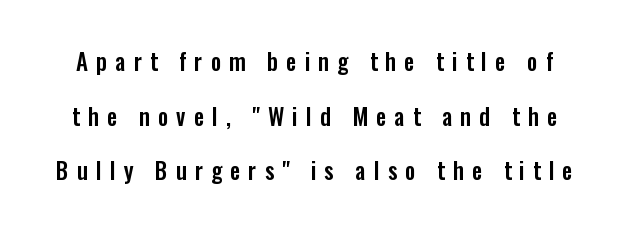
{"italic": "no", "underline": "no", "line_spacing": "loose", "line_spacing_ratio": 2.37, "letter_spacing": "wide", "letter_spacing_em": 0.35, "glyph_px": 23}
